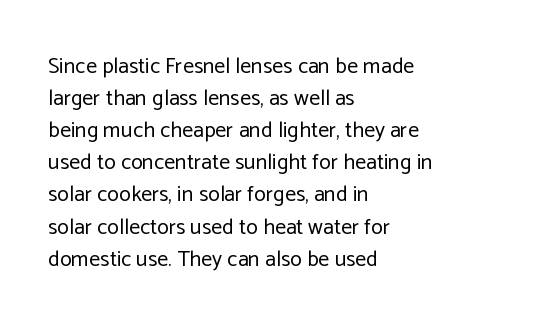
Q: Is the text bold? A: No.
Q: Is the text italic (slanted)? A: No, it is upright.
Q: Is the text underlined? A: No.
Q: How is the paragraph aligned? A: Left-aligned.
Q: Is the spacing between letters normal or unusually wide? A: Normal.
Q: Is the spacing between lines tight, normal or loose? A: Normal.
